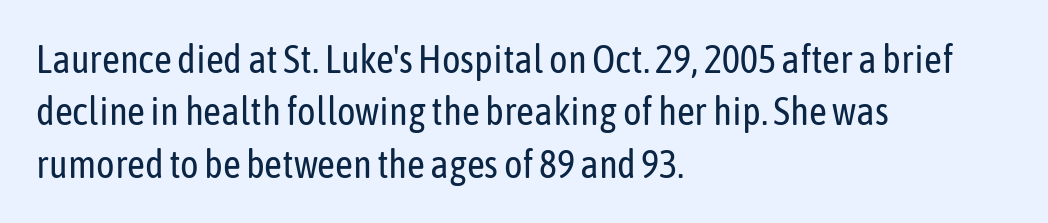
This rendering features lettering with no underline. Rows of type keep a routine distance in the vertical direction. Do the characters align in a grid? No, the font is proportional. The letters sit at their default tracking, neither squeezed nor spread. The typesetter chose a ragged-right arrangement here.
